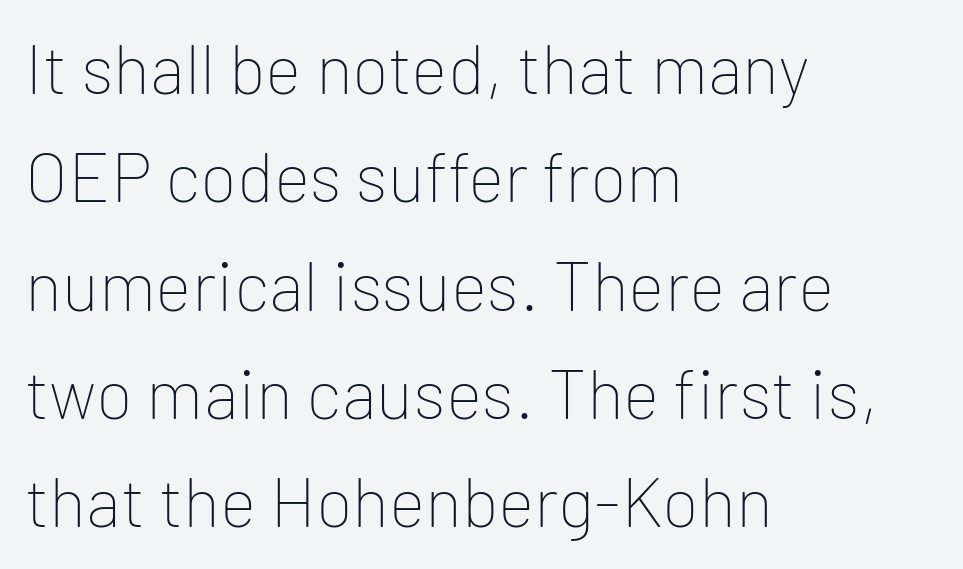
The image shows 69 px thin sans-serif type, upright; set left-aligned, normal line spacing (1.57x), normal letter spacing, not underlined; low stroke contrast and a medium x-height.
